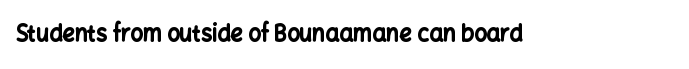
Q: Is the text bold? A: Yes.
Q: Is the text italic (slanted)? A: No, it is upright.
Q: Is the text underlined? A: No.
Q: Is the spacing between letters normal or unusually wide? A: Normal.
